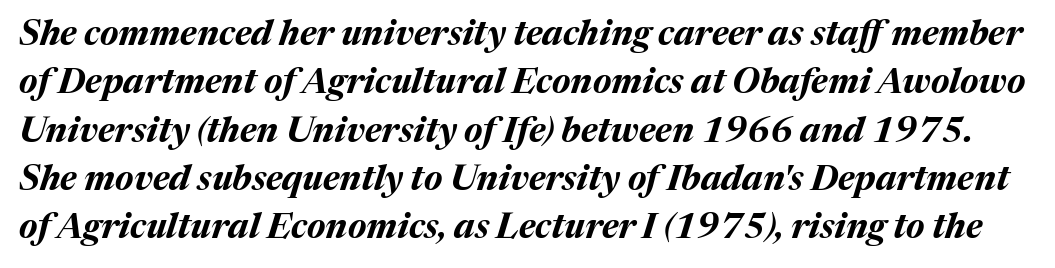
{"italic": "yes", "lean": "right", "slant_degrees": 17, "bold": "yes", "weight": "bold", "width": "normal", "stroke_contrast": "medium", "x_height": "medium", "monospaced": "no", "underline": "no", "line_spacing": "normal", "line_spacing_ratio": 1.38, "letter_spacing": "normal", "letter_spacing_em": 0.0, "glyph_px": 35}
